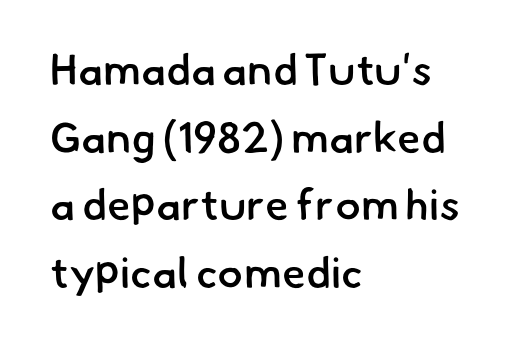
{"serif": "no", "bold": "semi", "weight": "semibold", "width": "normal", "stroke_contrast": "low", "x_height": "small", "monospaced": "no", "underline": "no", "align": "left", "line_spacing": "normal", "line_spacing_ratio": 1.57, "letter_spacing": "normal", "letter_spacing_em": 0.0, "glyph_px": 43}
